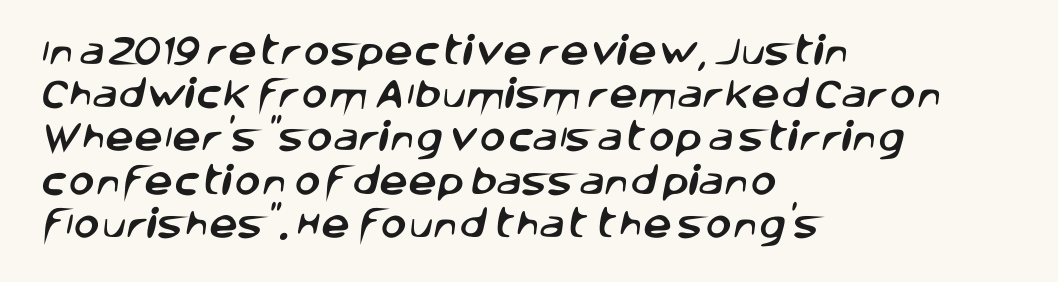
The image shows 32 px sans-serif type; set left-aligned, normal line spacing (1.35x), normal letter spacing, not underlined; low stroke contrast and a large x-height.
